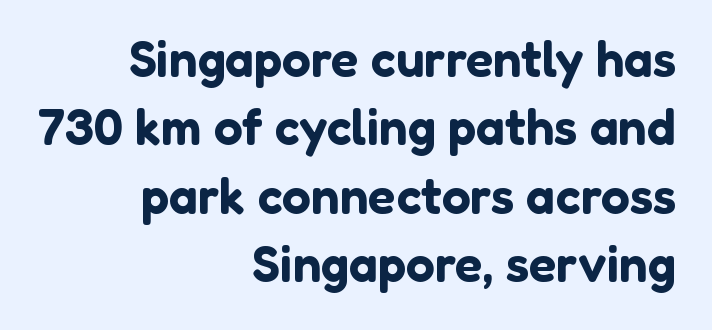
{"serif": "no", "italic": "no", "width": "normal", "stroke_contrast": "low", "x_height": "medium", "monospaced": "no", "underline": "no", "align": "right", "line_spacing": "normal", "line_spacing_ratio": 1.34, "letter_spacing": "normal", "letter_spacing_em": 0.0, "glyph_px": 51}
